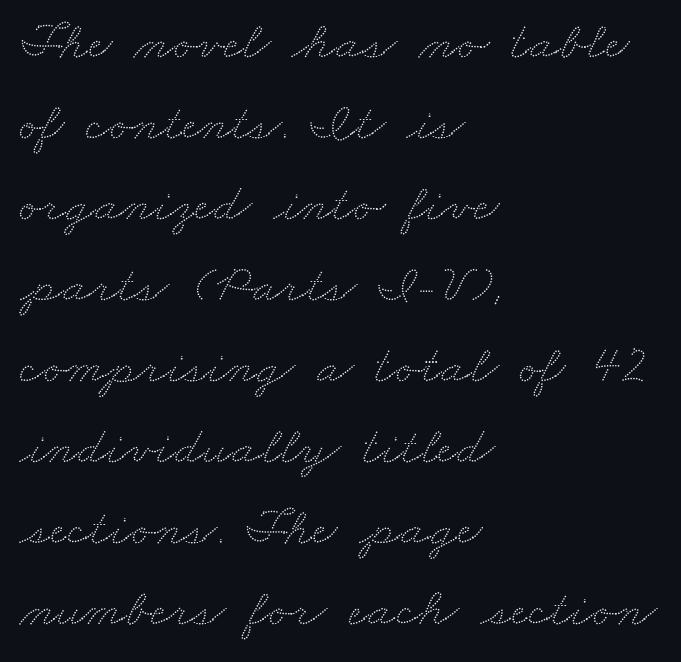
Q: Is the text underlined? A: No.
Q: How is the paragraph aligned? A: Left-aligned.
Q: Is the spacing between letters normal or unusually wide? A: Normal.
Q: Is the spacing between lines tight, normal or loose? A: Normal.
Q: Width (condensed, normal, or wide)? A: Wide.
Q: Stroke contrast? A: Low.
Q: x-height? A: Small.
Q: Monospaced? A: No.
